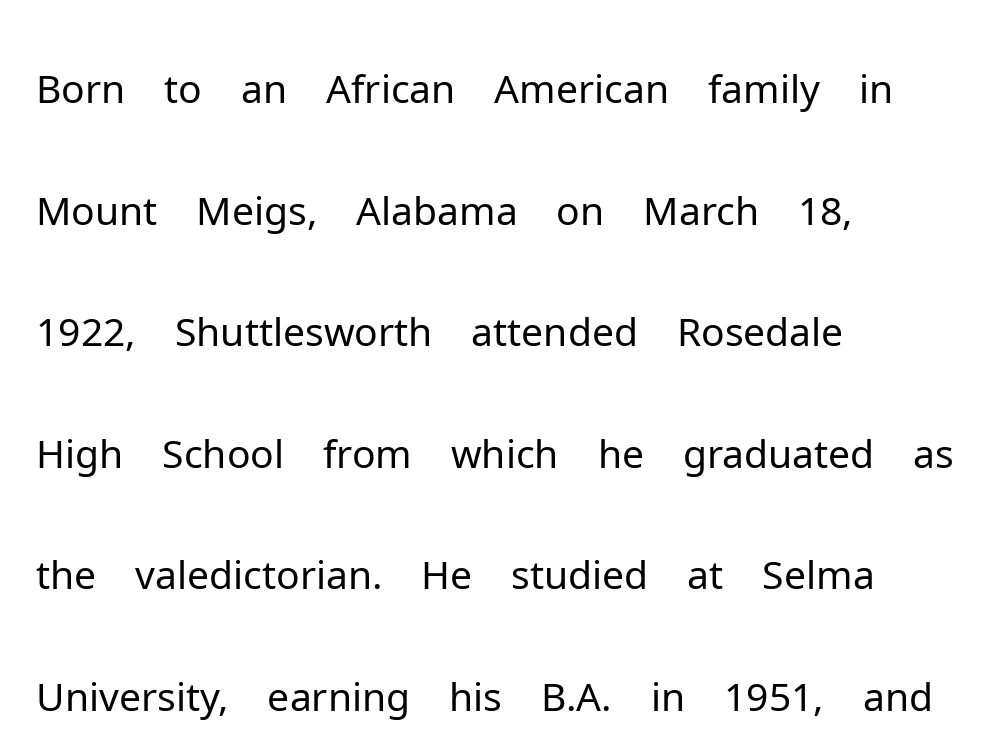
The image shows 80 px light sans-serif type, upright; set left-aligned, normal line spacing (1.52x), normal letter spacing, not underlined; low stroke contrast and a medium x-height.
